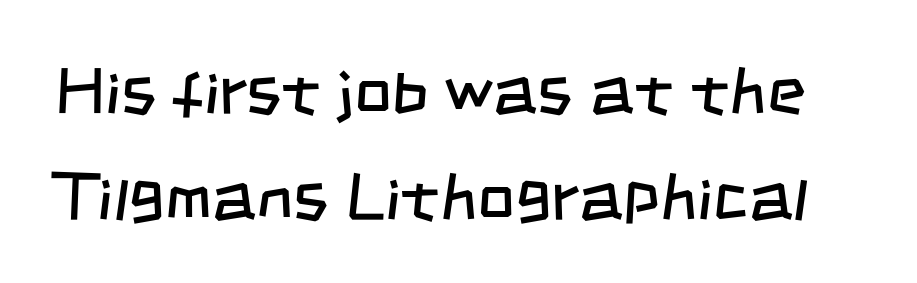
The gaps between neighbouring characters are ordinary and unremarkable. Is this a sans? Yes — the strokes have no serifs. You could not count columns in this text — the font is proportionally spaced. The font is comparable to plain body text, perhaps lighter. Clear beneath every line of the passage.
